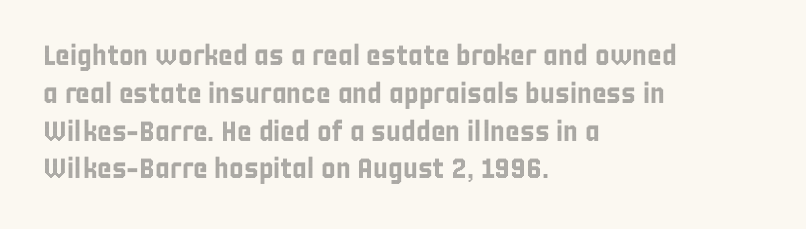
Q: Is the text italic (slanted)? A: No, it is upright.
Q: Is the text underlined? A: No.
Q: How is the paragraph aligned? A: Left-aligned.
Q: Is the spacing between letters normal or unusually wide? A: Normal.
Q: Is the spacing between lines tight, normal or loose? A: Normal.
Q: Width (condensed, normal, or wide)? A: Condensed.
Q: x-height? A: Large.
Q: Monospaced? A: No.
